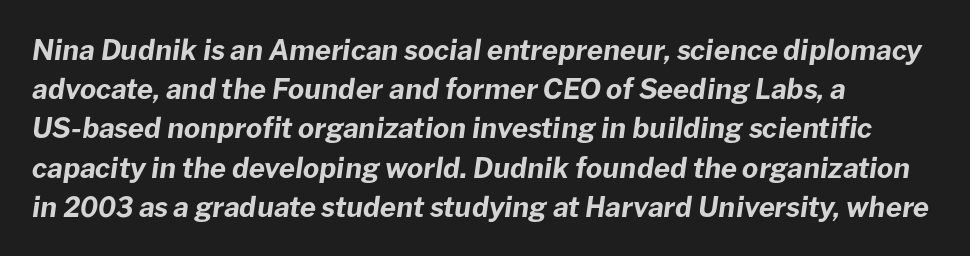
{"italic": "yes", "lean": "right", "slant_degrees": 8, "bold": "yes", "weight": "bold", "width": "normal", "stroke_contrast": "low", "x_height": "medium", "monospaced": "no", "underline": "no", "align": "left", "line_spacing": "normal", "line_spacing_ratio": 1.4, "letter_spacing": "normal", "letter_spacing_em": 0.0, "glyph_px": 28}
